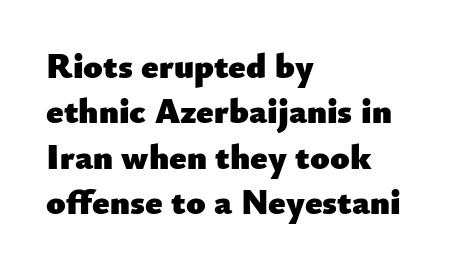
The typography opts for an upright posture over an oblique one. Grotesque or geometric, the face here clearly has no serifs. Letters rest on an invisible, unmarked baseline. The face used here is rendered with its standard letterfit. These lines are rendered in a variable-pitch font. Its strokes are broad and dark, the hallmark of bold type.
